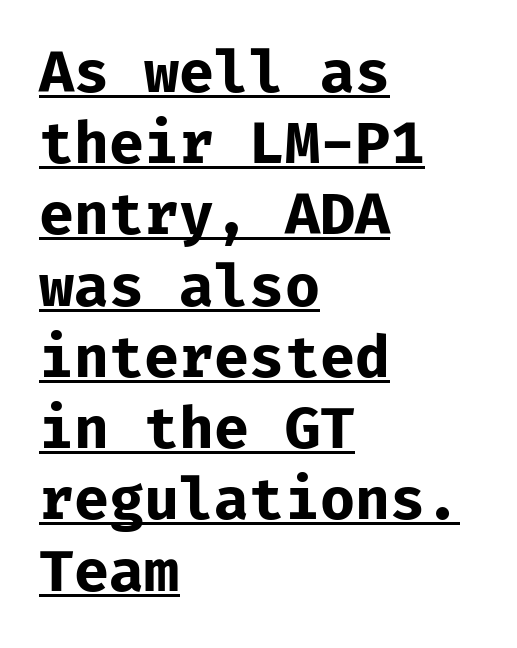
The image shows 57 px bold sans-serif type, upright, monospaced; set left-aligned, normal line spacing (1.25x), normal letter spacing, underlined; low stroke contrast and a medium x-height.
